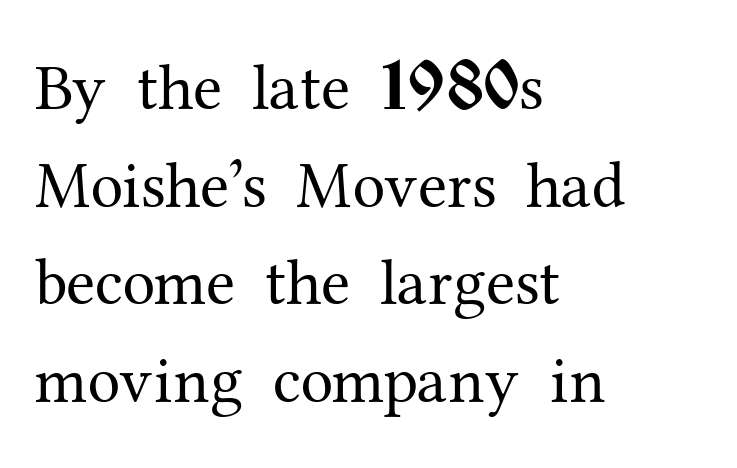
Q: Is the text bold? A: No.
Q: Is the text italic (slanted)? A: No, it is upright.
Q: Is the typeface a serif or a sans-serif typeface? A: Serif.
Q: Is the text underlined? A: No.
Q: How is the paragraph aligned? A: Left-aligned.
Q: Is the spacing between letters normal or unusually wide? A: Normal.
Q: Is the spacing between lines tight, normal or loose? A: Normal.
Q: Width (condensed, normal, or wide)? A: Normal.
Q: Stroke contrast? A: Medium.
Q: x-height? A: Medium.
Q: Monospaced? A: No.
